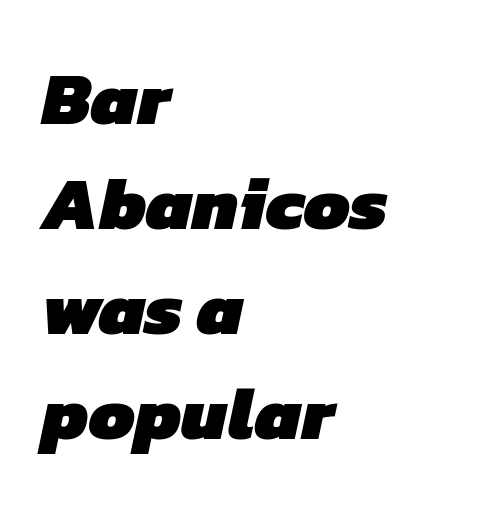
Students, note that the glyphs here touch the page at normal intervals. You could not count columns in this text — the font is proportionally spaced. Nope, no serifs anywhere on these letters. Set as a true bold cut, around the 700 mark. Whoever set this chose a conventional vertical rhythm. The rag falls on the right side of this text block.
